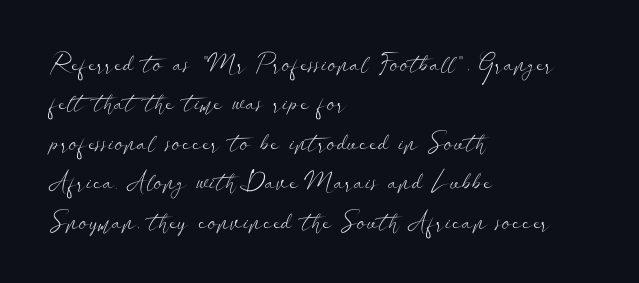
Q: Is the text bold? A: No.
Q: Is the text italic (slanted)? A: Yes.
Q: Is the text underlined? A: No.
Q: How is the paragraph aligned? A: Left-aligned.
Q: Is the spacing between letters normal or unusually wide? A: Normal.
Q: Is the spacing between lines tight, normal or loose? A: Normal.
